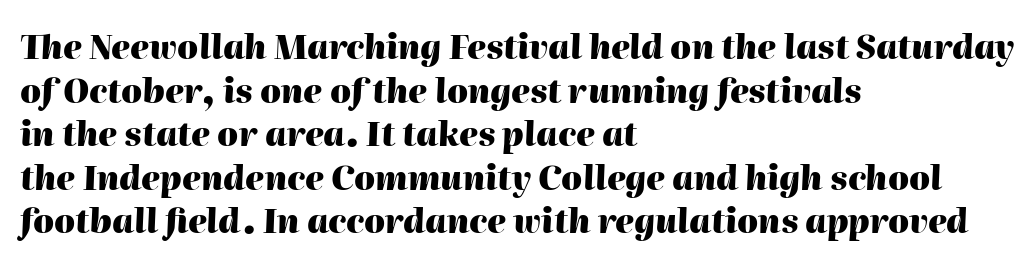
Typeset ragged right — the left edge is the straight one. Nobody touched the tracking dial on this one. Has an underline been added? It has not. This is heavy type, rendered in bold.
